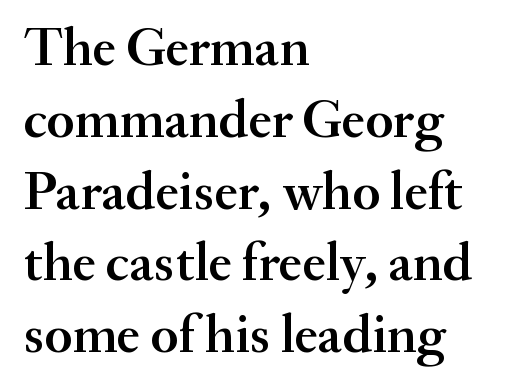
{"serif": "yes", "italic": "no", "bold": "semi", "weight": "semibold", "width": "normal", "stroke_contrast": "medium", "x_height": "small", "monospaced": "no", "underline": "no", "align": "left", "line_spacing": "normal", "line_spacing_ratio": 1.33, "letter_spacing": "normal", "letter_spacing_em": 0.0, "glyph_px": 54}
